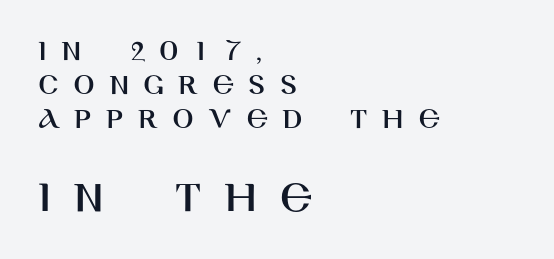
{"serif": "no", "italic": "no", "width": "normal", "stroke_contrast": "high", "x_height": "large", "monospaced": "no", "underline": "no", "align": "left", "line_spacing": "tight", "line_spacing_ratio": 1.1, "letter_spacing": "wide", "letter_spacing_em": 0.47, "larger_block": "second", "size_ratio": 1.52, "glyph_px": 47}
